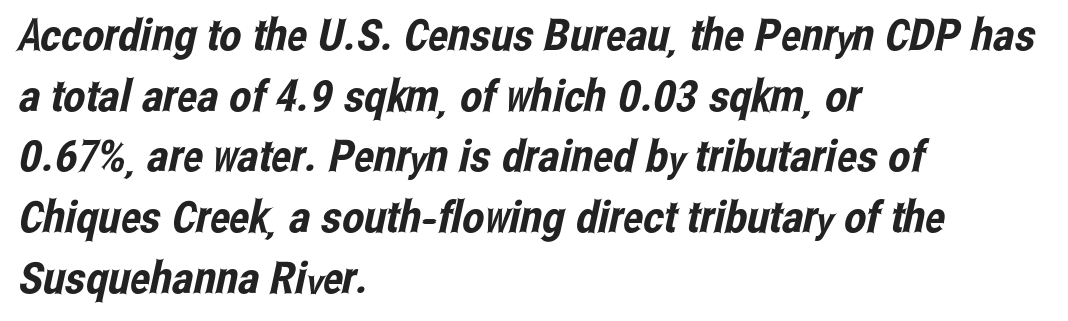
Q: Is the typeface a serif or a sans-serif typeface? A: Sans-serif.
Q: Is the text underlined? A: No.
Q: How is the paragraph aligned? A: Left-aligned.
Q: Is the spacing between letters normal or unusually wide? A: Normal.
Q: Is the spacing between lines tight, normal or loose? A: Normal.
Q: Width (condensed, normal, or wide)? A: Condensed.
Q: Stroke contrast? A: Low.
Q: x-height? A: Medium.
Q: Monospaced? A: No.
